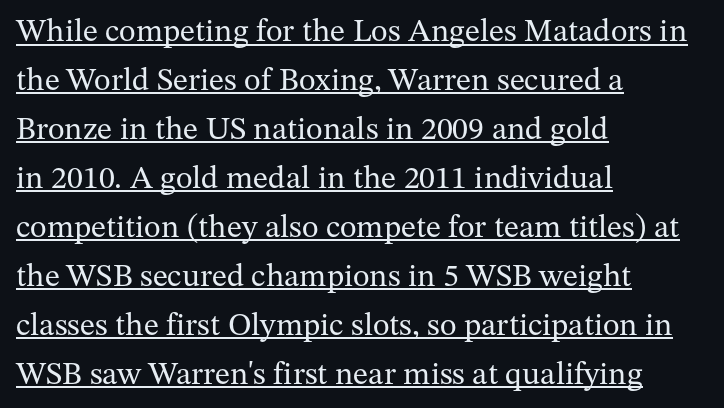
{"serif": "yes", "italic": "no", "bold": "no", "weight": "regular", "width": "normal", "stroke_contrast": "medium", "x_height": "medium", "monospaced": "no", "underline": "yes", "align": "left", "line_spacing": "normal", "line_spacing_ratio": 1.53, "letter_spacing": "normal", "letter_spacing_em": 0.0, "glyph_px": 32}
